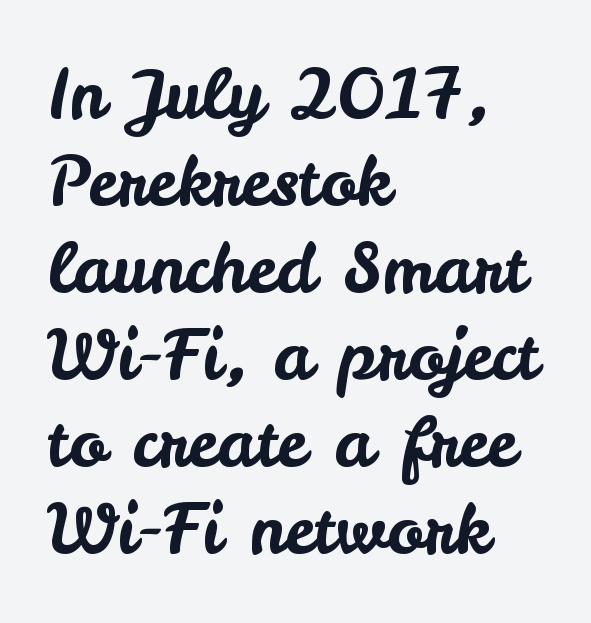
The image shows 68 px sans-serif type; set left-aligned, normal line spacing (1.28x), normal letter spacing, not underlined; low stroke contrast and a small x-height.
